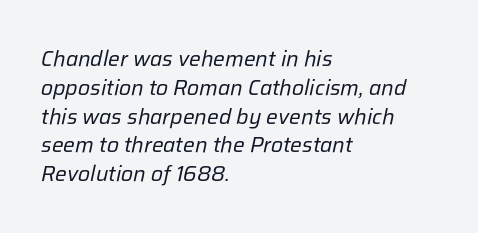
The image shows 22 px text type, italic (leaning right); set left-aligned, normal line spacing (1.31x), normal letter spacing, not underlined.
